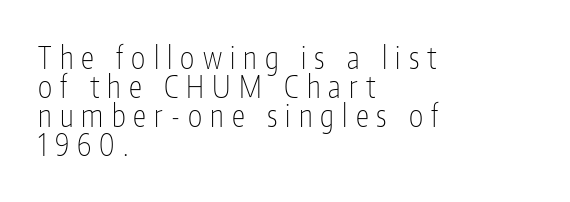
Q: Is the text bold? A: No.
Q: Is the text italic (slanted)? A: No, it is upright.
Q: Is the typeface a serif or a sans-serif typeface? A: Sans-serif.
Q: Is the text underlined? A: No.
Q: How is the paragraph aligned? A: Left-aligned.
Q: Is the spacing between letters normal or unusually wide? A: Unusually wide.
Q: Is the spacing between lines tight, normal or loose? A: Tight.
Q: Width (condensed, normal, or wide)? A: Condensed.
Q: Stroke contrast? A: Low.
Q: x-height? A: Medium.
Q: Monospaced? A: No.
